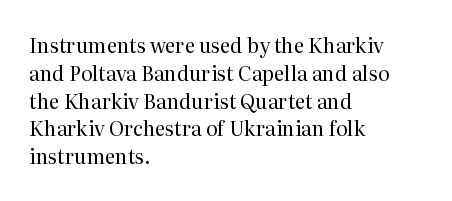
The image shows 20 px text type, upright; set left-aligned, normal line spacing (1.39x), normal letter spacing, not underlined.
